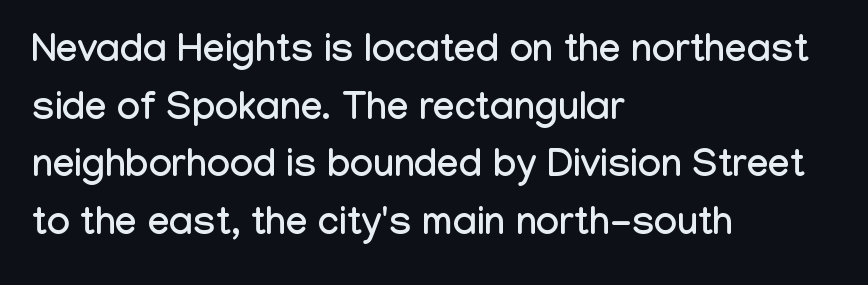
Nope, no serifs anywhere on these letters. The passage shown is typed in a proportional face where columns would drift. The ragged edge is on the right, which tells us the setting is flush left. Posture: straight, roman, zero tilt.
